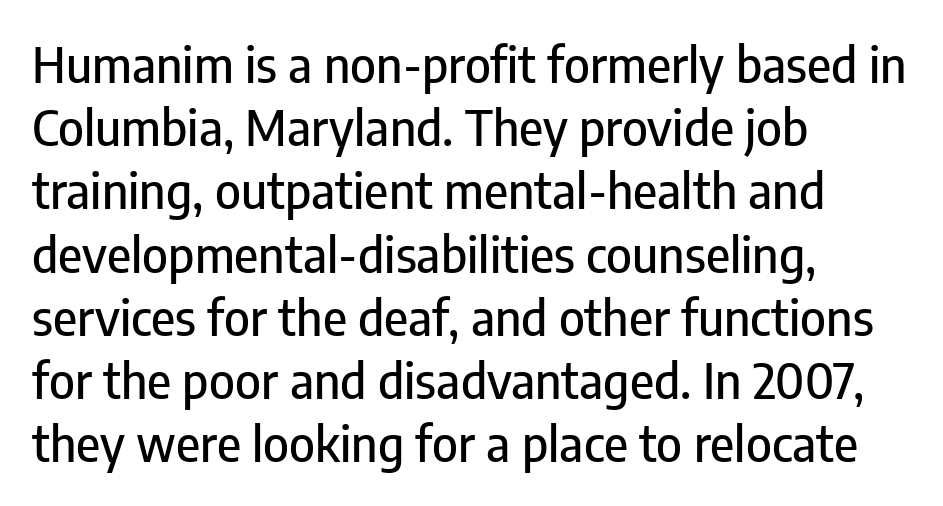
Q: Is the text italic (slanted)? A: No, it is upright.
Q: Is the typeface a serif or a sans-serif typeface? A: Sans-serif.
Q: Is the text underlined? A: No.
Q: How is the paragraph aligned? A: Left-aligned.
Q: Is the spacing between letters normal or unusually wide? A: Normal.
Q: Is the spacing between lines tight, normal or loose? A: Normal.
Q: Width (condensed, normal, or wide)? A: Condensed.
Q: Stroke contrast? A: Low.
Q: x-height? A: Medium.
Q: Monospaced? A: No.
